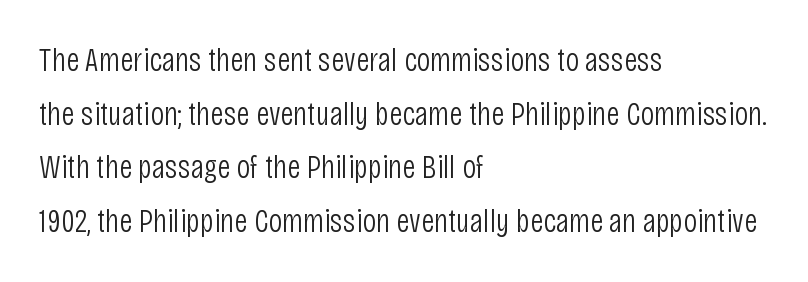
The image shows 34 px light, condensed sans-serif type, upright; set left-aligned, normal line spacing (1.58x), normal letter spacing, not underlined; low stroke contrast and a large x-height.
